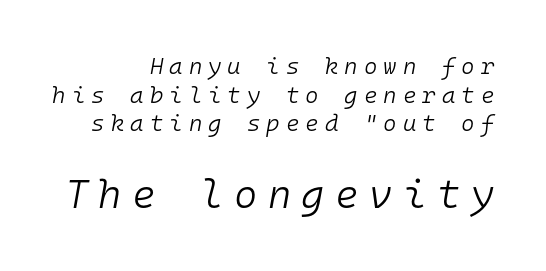
Q: Is the text bold? A: No.
Q: Is the text italic (slanted)? A: Yes, it leans right by about 10 degrees.
Q: Is the text underlined? A: No.
Q: How is the paragraph aligned? A: Right-aligned.
Q: Is the spacing between letters normal or unusually wide? A: Unusually wide.
Q: Is the spacing between lines tight, normal or loose? A: Normal.
Q: Which block of text is set in a larger size, the first (top) or the second (bottom)? A: The second (bottom) one.
Q: Width (condensed, normal, or wide)? A: Normal.
Q: Stroke contrast? A: Low.
Q: x-height? A: Medium.
Q: Monospaced? A: Yes.
